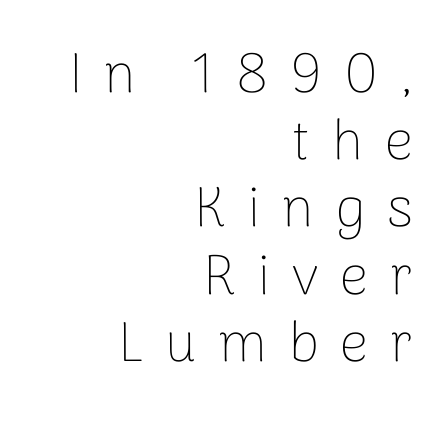
The image shows 56 px thin sans-serif type, upright; set right-aligned, line spacing 1.2x, unusually wide letter spacing (+0.39 em), not underlined; low stroke contrast and a medium x-height.
